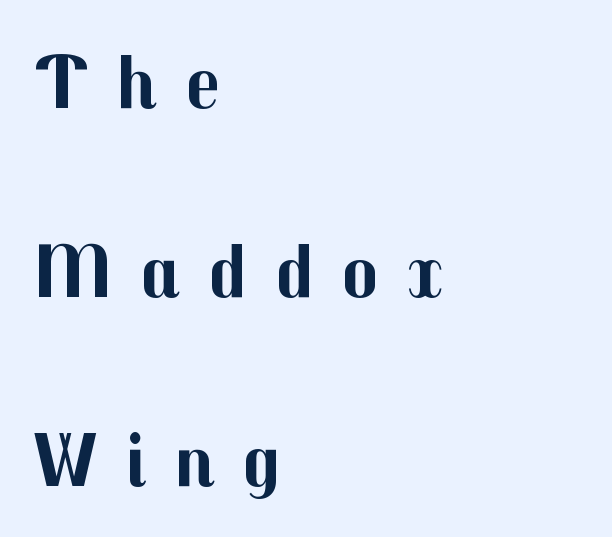
Compared with typical paragraphs, the rows here are farther apart. What stands out about the letter spacing? Its width — letters are far apart. Looks like regular typesetting: each glyph gets only the width it needs. The axis of the letterforms is exactly vertical. Look at the bottom of the vertical strokes: they stop flat, with no serifs.
